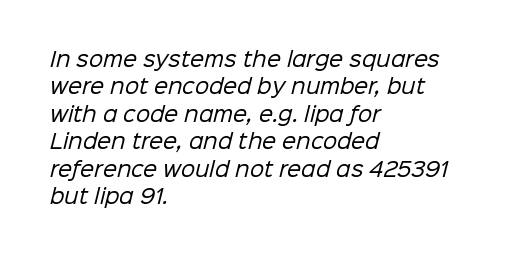
Q: Is the text bold? A: No.
Q: Is the text underlined? A: No.
Q: How is the paragraph aligned? A: Left-aligned.
Q: Is the spacing between letters normal or unusually wide? A: Normal.
Q: Is the spacing between lines tight, normal or loose? A: Normal.
